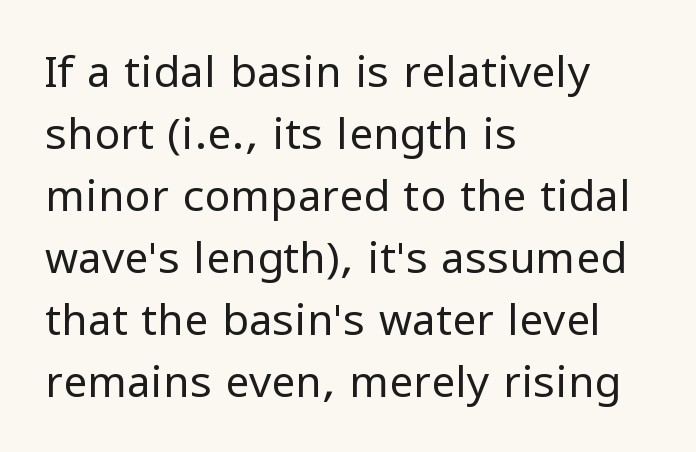
{"serif": "no", "italic": "no", "bold": "no", "weight": "regular", "width": "normal", "stroke_contrast": "low", "x_height": "medium", "monospaced": "no", "underline": "no", "align": "left", "line_spacing": "normal", "line_spacing_ratio": 1.44, "letter_spacing": "normal", "letter_spacing_em": 0.0, "glyph_px": 43}
